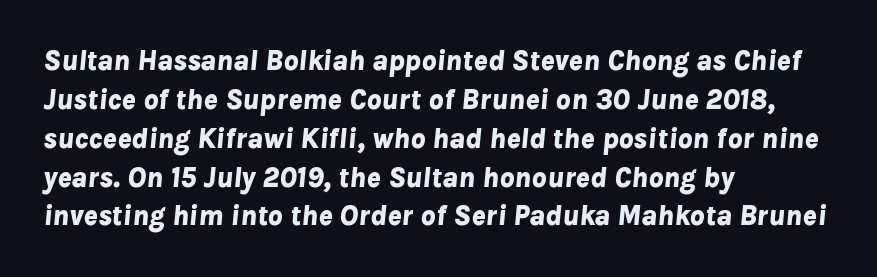
{"italic": "yes", "lean": "right", "slant_degrees": 8, "bold": "yes", "weight": "bold", "width": "normal", "stroke_contrast": "low", "x_height": "medium", "monospaced": "no", "underline": "no", "align": "left", "line_spacing": "normal", "line_spacing_ratio": 1.34, "letter_spacing": "normal", "letter_spacing_em": 0.0, "glyph_px": 29}
